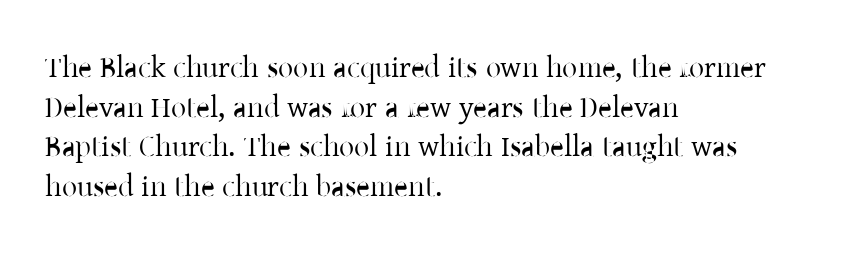
Q: Is the text bold? A: No.
Q: Is the text italic (slanted)? A: No, it is upright.
Q: Is the typeface a serif or a sans-serif typeface? A: Serif.
Q: Is the text underlined? A: No.
Q: How is the paragraph aligned? A: Left-aligned.
Q: Is the spacing between letters normal or unusually wide? A: Normal.
Q: Is the spacing between lines tight, normal or loose? A: Normal.
Q: Width (condensed, normal, or wide)? A: Normal.
Q: Stroke contrast? A: Low.
Q: x-height? A: Medium.
Q: Monospaced? A: No.
